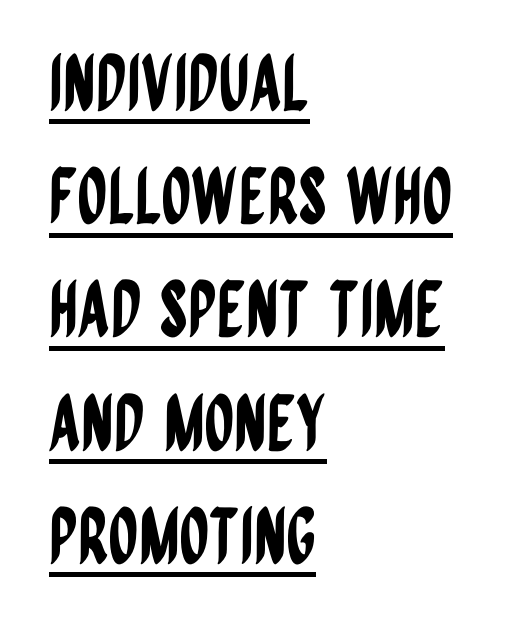
{"serif": "no", "italic": "no", "width": "condensed", "stroke_contrast": "low", "x_height": "large", "monospaced": "no", "underline": "yes", "align": "left", "line_spacing": "normal", "line_spacing_ratio": 1.49, "letter_spacing": "normal", "letter_spacing_em": 0.0, "glyph_px": 76}
